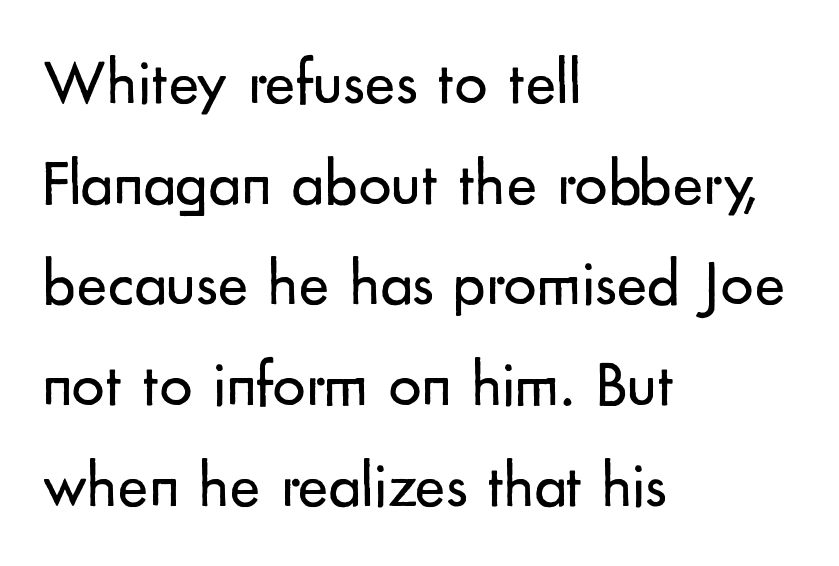
{"serif": "no", "italic": "no", "bold": "no", "weight": "regular", "width": "normal", "stroke_contrast": "low", "x_height": "small", "monospaced": "no", "underline": "no", "align": "left", "line_spacing": "normal", "line_spacing_ratio": 1.55, "letter_spacing": "normal", "letter_spacing_em": 0.0, "glyph_px": 65}
